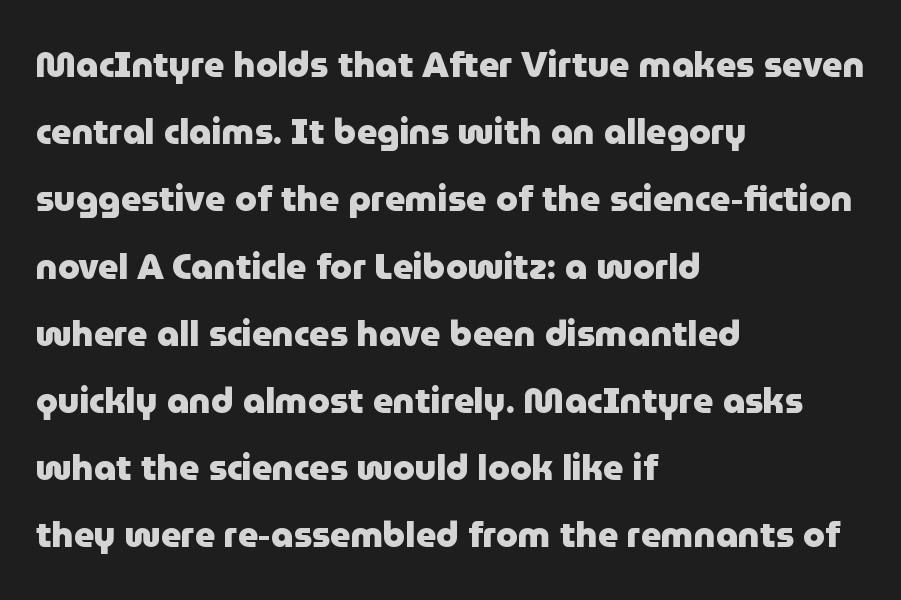
Q: Is the text bold? A: Yes.
Q: Is the text italic (slanted)? A: No, it is upright.
Q: Is the typeface a serif or a sans-serif typeface? A: Sans-serif.
Q: Is the text underlined? A: No.
Q: How is the paragraph aligned? A: Left-aligned.
Q: Is the spacing between letters normal or unusually wide? A: Normal.
Q: Is the spacing between lines tight, normal or loose? A: Loose.
Q: Width (condensed, normal, or wide)? A: Normal.
Q: Stroke contrast? A: Low.
Q: x-height? A: Medium.
Q: Monospaced? A: No.
